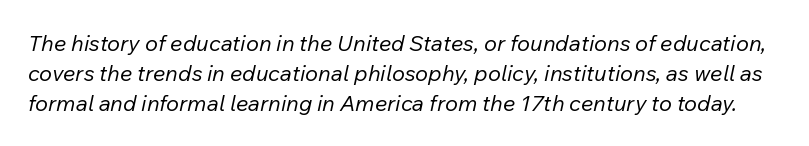
The image shows 22 px text type, italic (leaning right); set normal line spacing (1.37x), normal letter spacing, not underlined.
